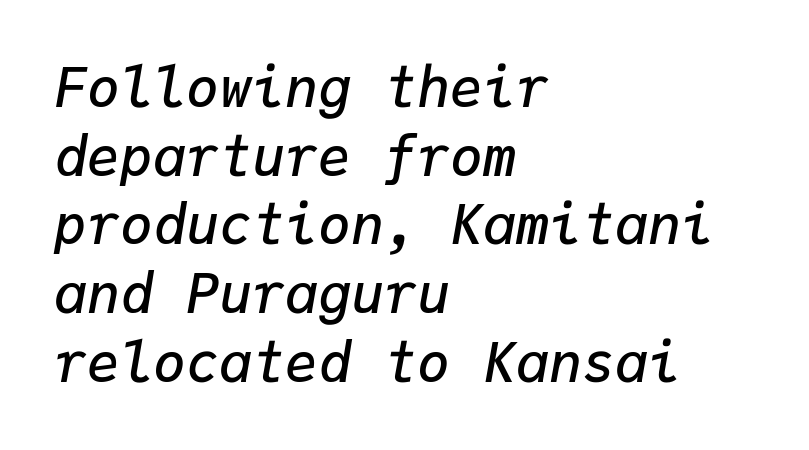
The image shows 55 px semibold type, italic (leaning right), monospaced; set left-aligned, normal line spacing (1.25x), normal letter spacing, not underlined; low stroke contrast and a medium x-height.
